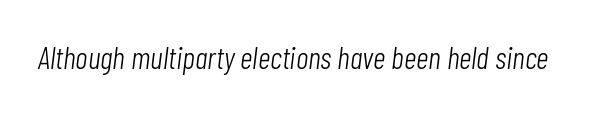
Q: Is the text bold? A: No.
Q: Is the text italic (slanted)? A: Yes, it leans right by about 7 degrees.
Q: Is the text underlined? A: No.
Q: Is the spacing between letters normal or unusually wide? A: Normal.
Q: Width (condensed, normal, or wide)? A: Condensed.
Q: Stroke contrast? A: Low.
Q: x-height? A: Medium.
Q: Monospaced? A: No.
